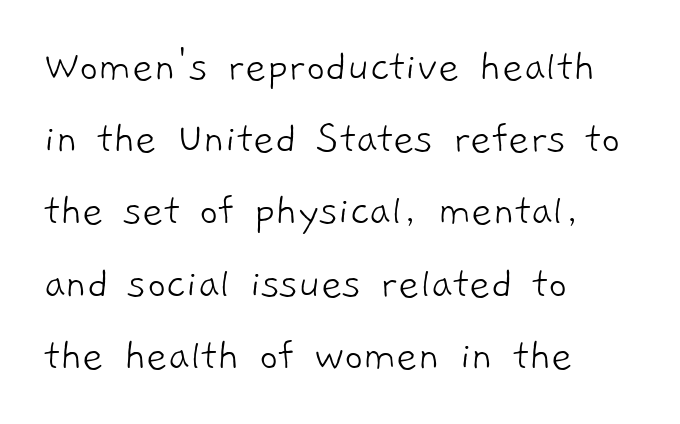
Q: Is the text bold? A: No.
Q: Is the typeface a serif or a sans-serif typeface? A: Sans-serif.
Q: Is the text underlined? A: No.
Q: How is the paragraph aligned? A: Left-aligned.
Q: Is the spacing between letters normal or unusually wide? A: Normal.
Q: Is the spacing between lines tight, normal or loose? A: Normal.
Q: Width (condensed, normal, or wide)? A: Normal.
Q: Stroke contrast? A: Low.
Q: x-height? A: Medium.
Q: Monospaced? A: No.
